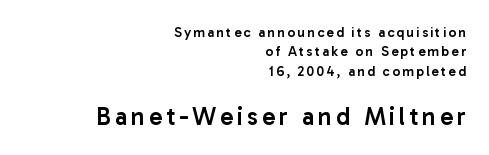
The image shows 25 px text type, upright; set right-aligned, normal line spacing (1.38x), not underlined; the second (bottom) block is 1.79x larger.
